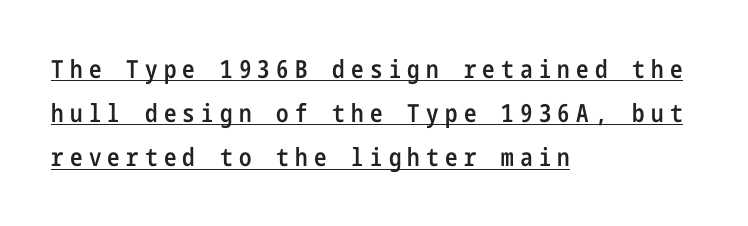
The passage shown has open, widely tracked lettering throughout. The sample's only ornament is a line tracing under the words. Caption: semibold face, moderately heavy strokes. These lines were composed using upright roman letters.
